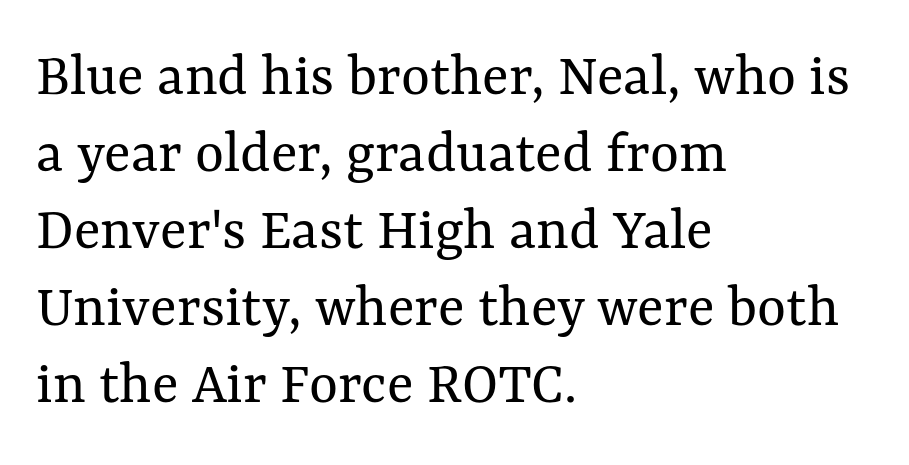
Decoration check: the copy has no underline. The horizontal fit of the characters is conventional and even. The characters are drawn with everyday or finer stroke widths. You could not count columns in this text — the font is proportionally spaced. Unlike italic type, these characters show no tilt at all. The typesetter chose a ragged-right arrangement here.
